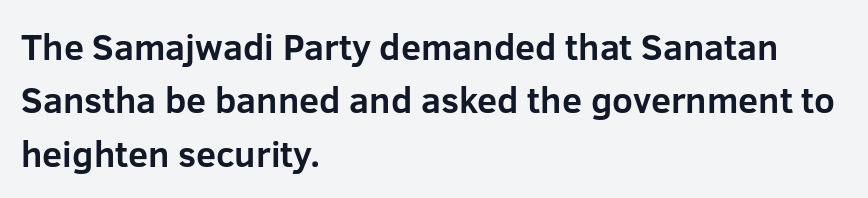
Caption: bold face, heavy strokes. Quick note: not italic, upright. Each letter keeps its own natural width here, so spacing adapts to shape. The zone under the glyphs is completely vacant. Horizontal bands of white between lines are of average thickness. You could call the tracking neutral — neither tight nor loose.
